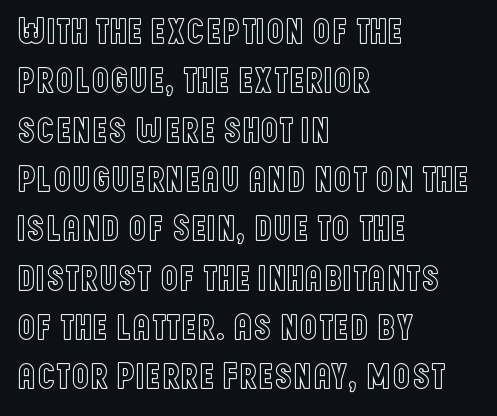
This sample uses an upright cut, with every glyph sitting square on the baseline. What stands out about the letter spacing? Nothing — it is the standard amount. Where is the straight margin? On the left. This rendering features lettering with no underline. What's the leading like? Ordinary, nothing unusual. Each letter keeps its own natural width here, so spacing adapts to shape.
